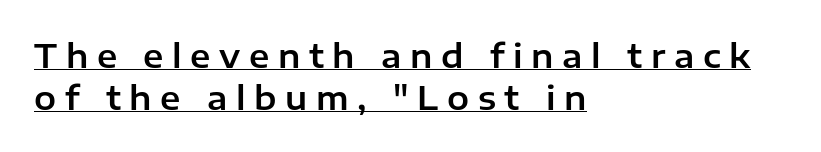
{"serif": "no", "italic": "no", "width": "normal", "stroke_contrast": "low", "x_height": "medium", "monospaced": "no", "underline": "yes", "align": "left", "line_spacing": "normal", "line_spacing_ratio": 1.27, "letter_spacing": "wide", "letter_spacing_em": 0.26, "glyph_px": 33}
